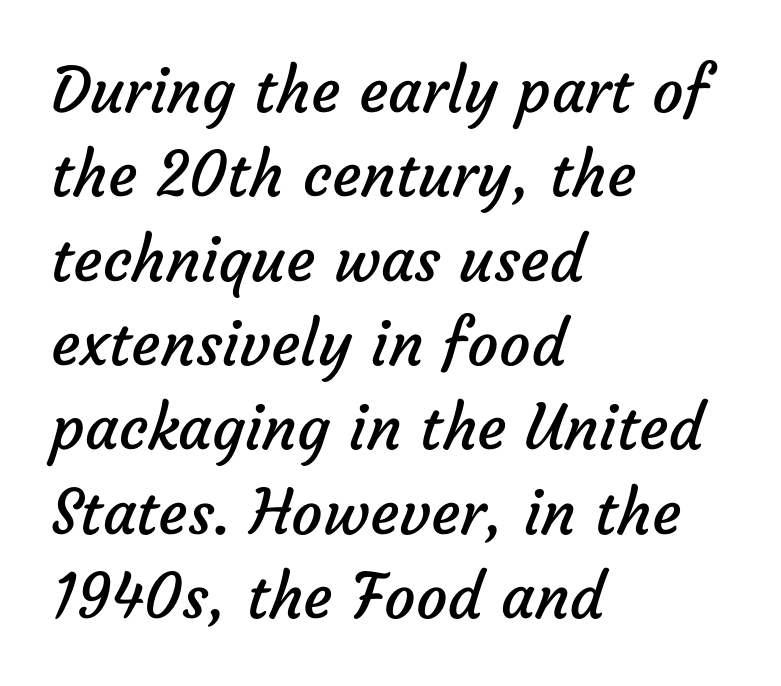
Line starts are locked; line ends wander. Vertically, the passage feels balanced, rows spaced as you'd expect. This rendering leaves character spacing at its baseline value. This is sans-serif lettering, the kind often seen on screens and signage. The rendering uses natural spacing where letterforms have individual widths.
